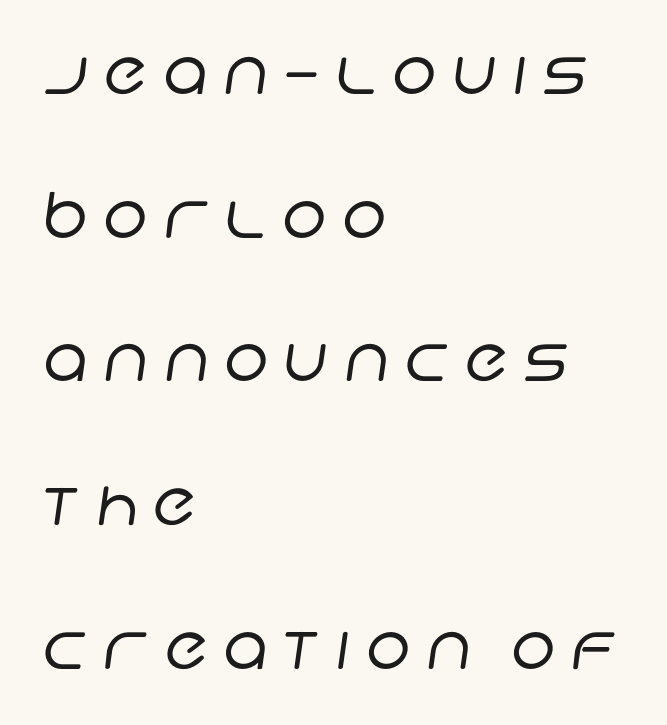
{"serif": "no", "bold": "no", "weight": "regular", "width": "normal", "stroke_contrast": "low", "x_height": "large", "monospaced": "no", "underline": "no", "align": "left", "line_spacing": "loose", "line_spacing_ratio": 2.28, "letter_spacing": "wide", "letter_spacing_em": 0.25, "glyph_px": 63}
